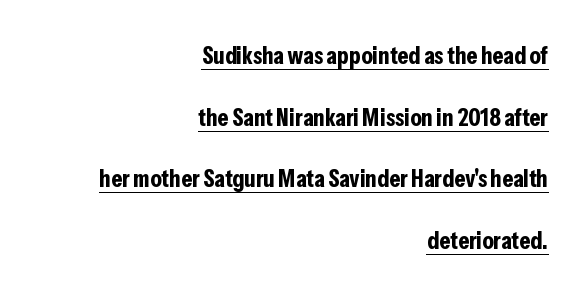
Honestly, the underline is the first thing you notice here. Leading is clearly above the norm, producing a sparse column. Every letter is thick-stroked: bold, no question. The text block is weighted toward the right margin, trailing off unevenly leftward. Nothing unusual about the tracking: characters are spaced as the font intends.
